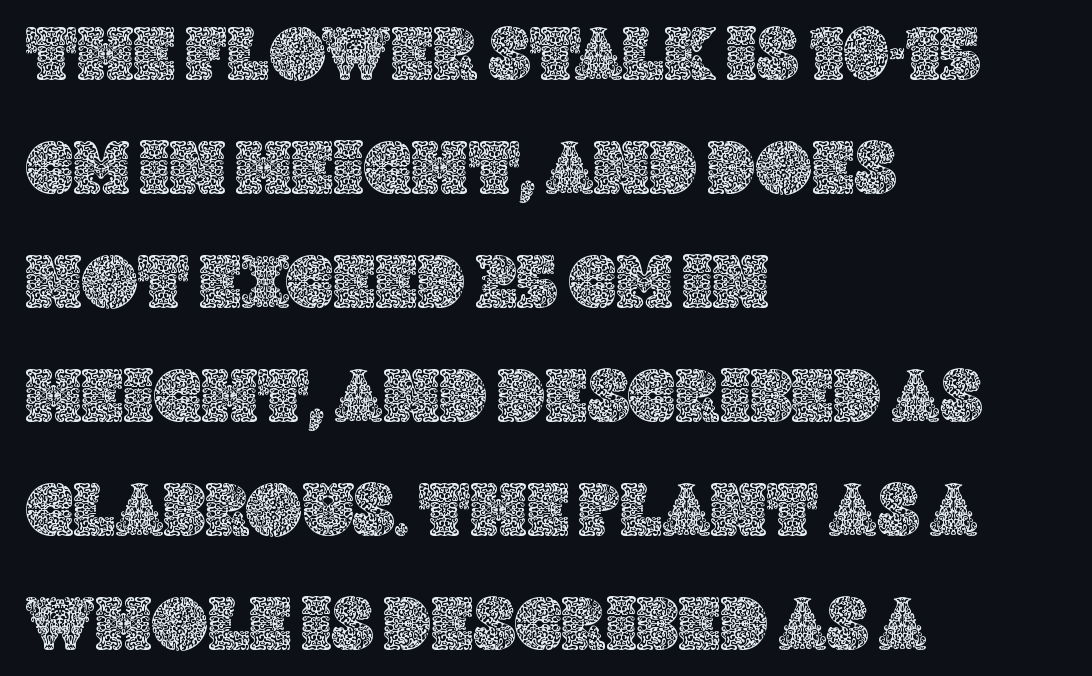
The image shows 77 px text type, upright; set left-aligned, normal line spacing (1.48x), normal letter spacing, not underlined; a large x-height.
